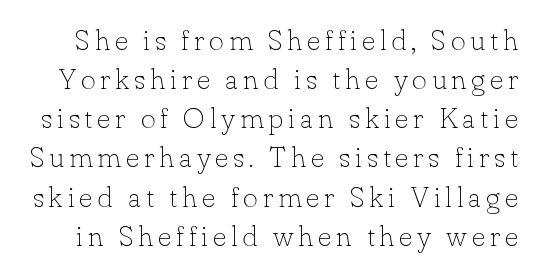
{"serif": "yes", "italic": "no", "bold": "no", "weight": "thin", "width": "normal", "stroke_contrast": "low", "x_height": "small", "monospaced": "no", "underline": "no", "line_spacing": "normal", "line_spacing_ratio": 1.35, "glyph_px": 29}
